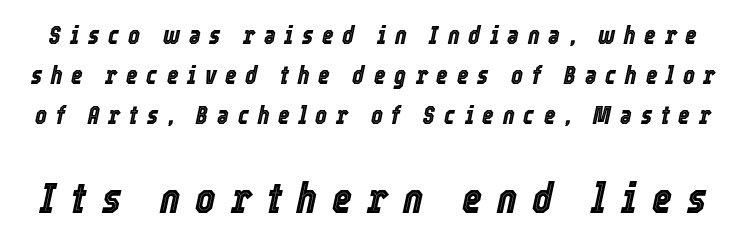
The image shows 43 px condensed type, italic (leaning right); set normal line spacing (1.61x), unusually wide letter spacing (+0.35 em), not underlined; the second (bottom) block is 1.72x larger; a medium x-height.
